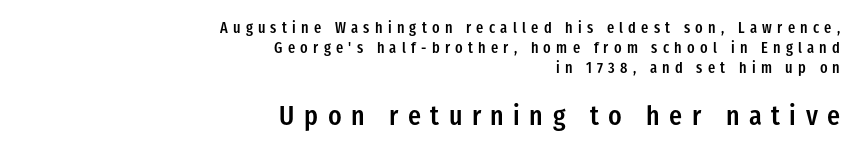
Q: Is the text bold? A: Semi-bold.
Q: Is the text italic (slanted)? A: No, it is upright.
Q: Is the text underlined? A: No.
Q: How is the paragraph aligned? A: Right-aligned.
Q: Is the spacing between letters normal or unusually wide? A: Unusually wide.
Q: Is the spacing between lines tight, normal or loose? A: Normal.
Q: Which block of text is set in a larger size, the first (top) or the second (bottom)? A: The second (bottom) one.
